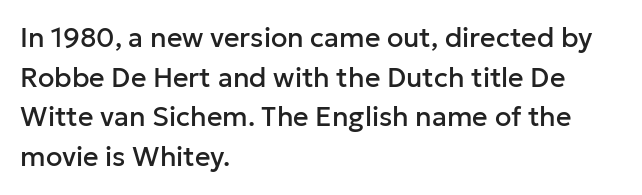
Q: Is the text italic (slanted)? A: No, it is upright.
Q: Is the text underlined? A: No.
Q: How is the paragraph aligned? A: Left-aligned.
Q: Is the spacing between letters normal or unusually wide? A: Normal.
Q: Is the spacing between lines tight, normal or loose? A: Normal.
